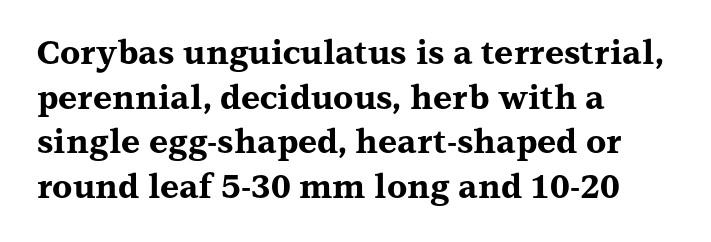
A roman cut, with each character standing at attention. Normally led — the rows are evenly, conventionally spaced. Standard letterfit; no display-style spreading of the glyphs. All the whitespace from short lines collects on the right. The letters advance in unequal steps, a hallmark of proportional type.
